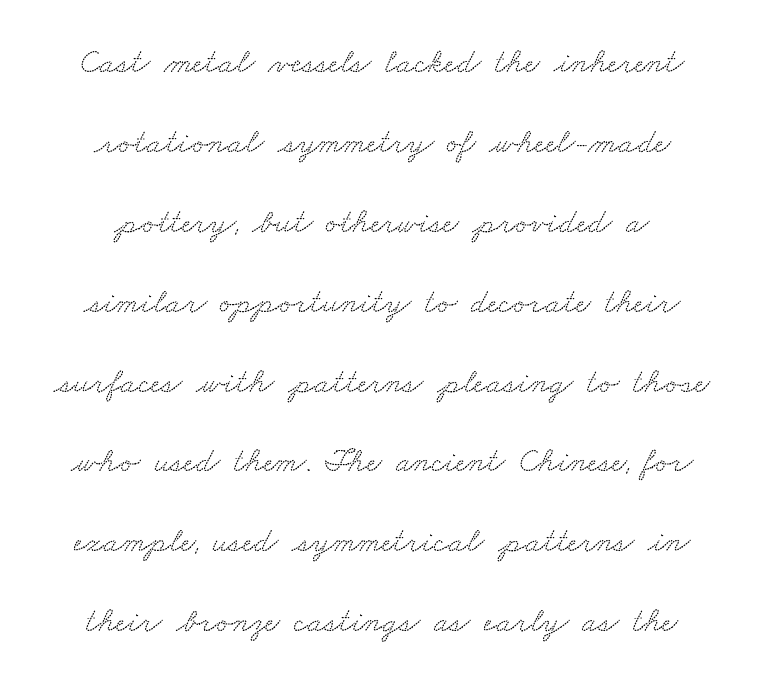
{"serif": "yes", "width": "wide", "stroke_contrast": "low", "x_height": "small", "monospaced": "no", "underline": "no", "line_spacing": "loose", "line_spacing_ratio": 2.35, "letter_spacing": "normal", "letter_spacing_em": 0.0, "glyph_px": 34}
